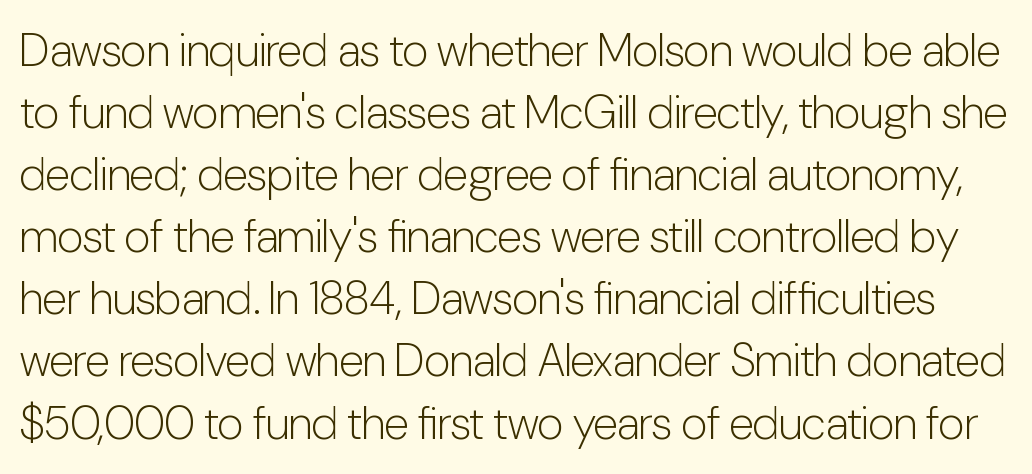
{"serif": "no", "italic": "no", "bold": "no", "weight": "light", "width": "condensed", "stroke_contrast": "low", "x_height": "medium", "monospaced": "no", "underline": "no", "line_spacing": "normal", "line_spacing_ratio": 1.35, "letter_spacing": "normal", "letter_spacing_em": 0.0, "glyph_px": 46}
